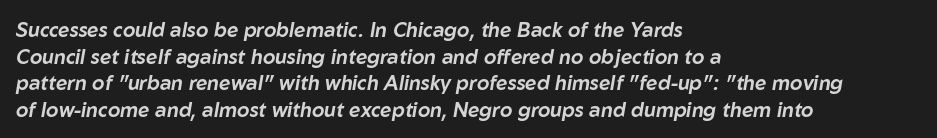
The image shows 20 px text type, italic (leaning right); set left-aligned, normal line spacing (1.33x), normal letter spacing, not underlined.
